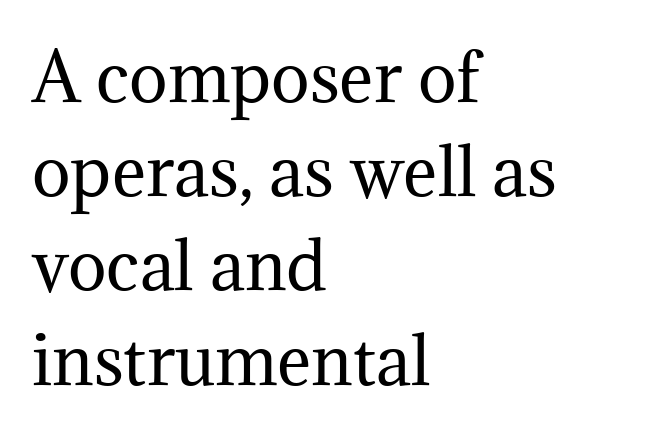
The image shows 65 px regular-weight serif type, upright; set left-aligned, normal line spacing (1.45x), normal letter spacing, not underlined; medium stroke contrast and a medium x-height.
